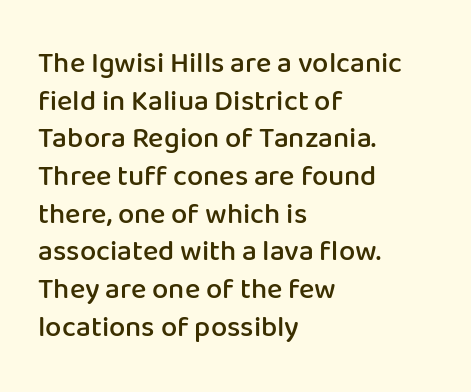
Q: Is the text bold? A: Semi-bold.
Q: Is the text italic (slanted)? A: No, it is upright.
Q: Is the typeface a serif or a sans-serif typeface? A: Sans-serif.
Q: Is the text underlined? A: No.
Q: How is the paragraph aligned? A: Left-aligned.
Q: Is the spacing between letters normal or unusually wide? A: Normal.
Q: Is the spacing between lines tight, normal or loose? A: Normal.
Q: Width (condensed, normal, or wide)? A: Normal.
Q: Stroke contrast? A: Low.
Q: x-height? A: Medium.
Q: Monospaced? A: No.
